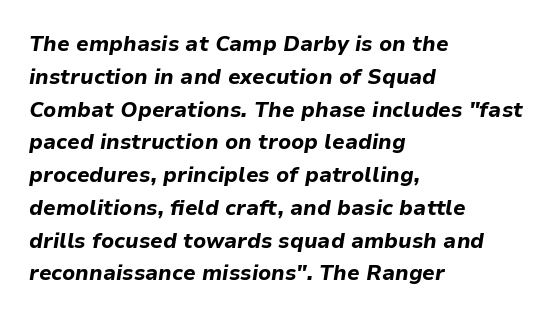
Successive baselines arrive at the customary interval. The text block is weighted toward the left margin, trailing off unevenly rightward. Any mark beneath the type? The region is blank. The line texture is even and compact thanks to regular tracking. Strokes here are thick enough to call this a true bold. If you drew a line through each stem, it would be angled.
